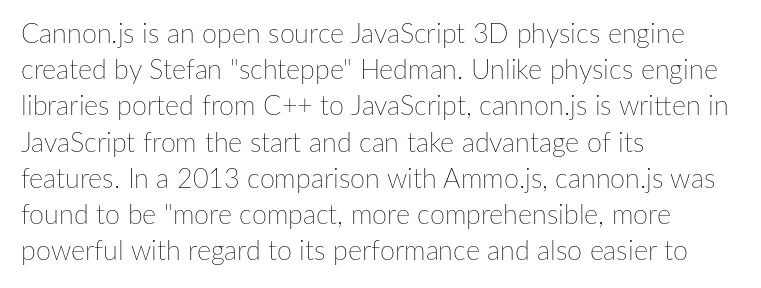
The image shows 27 px text type, upright; set left-aligned, normal line spacing (1.34x), normal letter spacing, not underlined.
